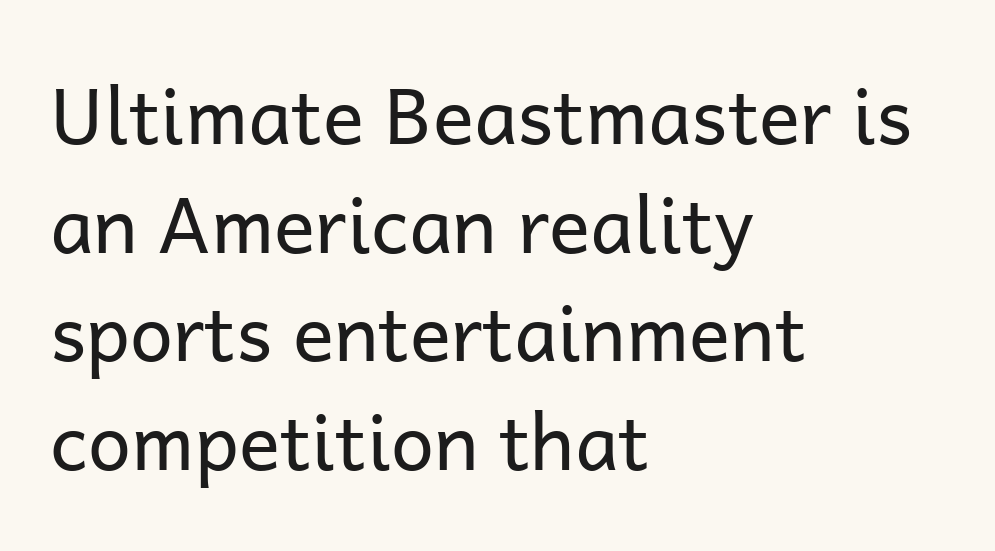
Q: Is the text bold? A: No.
Q: Is the text italic (slanted)? A: No, it is upright.
Q: Is the typeface a serif or a sans-serif typeface? A: Sans-serif.
Q: Is the text underlined? A: No.
Q: How is the paragraph aligned? A: Left-aligned.
Q: Is the spacing between letters normal or unusually wide? A: Normal.
Q: Is the spacing between lines tight, normal or loose? A: Normal.
Q: Width (condensed, normal, or wide)? A: Normal.
Q: Stroke contrast? A: Low.
Q: x-height? A: Medium.
Q: Monospaced? A: No.
